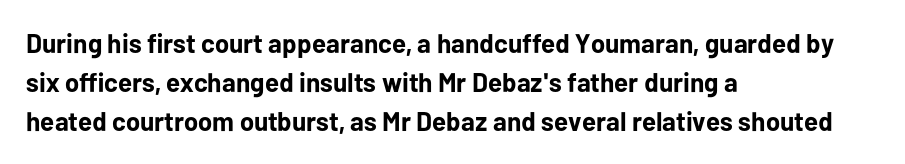
{"italic": "no", "bold": "yes", "underline": "no", "align": "left", "line_spacing": "normal", "line_spacing_ratio": 1.45, "letter_spacing": "normal", "letter_spacing_em": 0.0, "glyph_px": 27}
